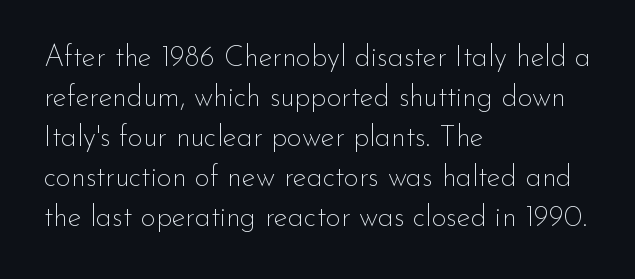
Q: Is the text bold? A: No.
Q: Is the text italic (slanted)? A: No, it is upright.
Q: Is the typeface a serif or a sans-serif typeface? A: Sans-serif.
Q: Is the text underlined? A: No.
Q: How is the paragraph aligned? A: Left-aligned.
Q: Is the spacing between letters normal or unusually wide? A: Normal.
Q: Is the spacing between lines tight, normal or loose? A: Normal.
Q: Width (condensed, normal, or wide)? A: Normal.
Q: Stroke contrast? A: Low.
Q: x-height? A: Small.
Q: Monospaced? A: No.
